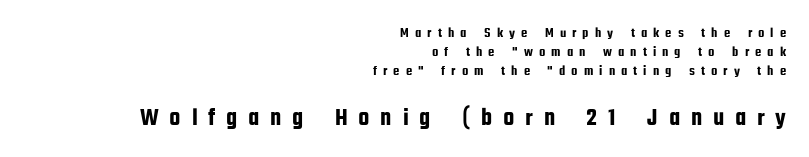
The image shows 25 px text type, upright; set right-aligned, normal line spacing (1.35x), unusually wide letter spacing (+0.43 em), not underlined; the second (bottom) block is 1.79x larger.
